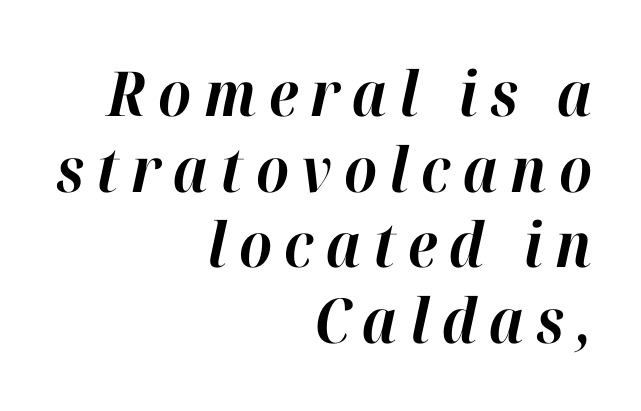
Q: Is the text bold? A: Yes.
Q: Is the text italic (slanted)? A: Yes, it leans right by about 12 degrees.
Q: Is the text underlined? A: No.
Q: How is the paragraph aligned? A: Right-aligned.
Q: Is the spacing between letters normal or unusually wide? A: Unusually wide.
Q: Width (condensed, normal, or wide)? A: Normal.
Q: Stroke contrast? A: High.
Q: x-height? A: Medium.
Q: Monospaced? A: No.
